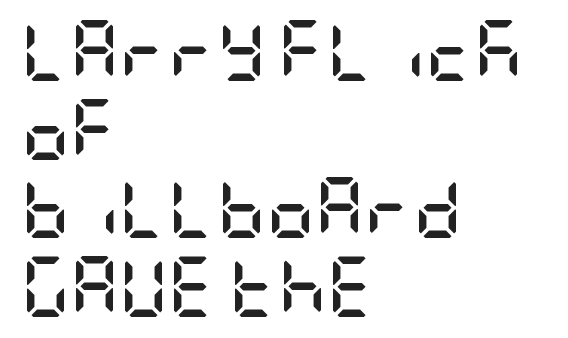
Q: Is the text bold? A: Yes.
Q: Is the text italic (slanted)? A: No, it is upright.
Q: Is the typeface a serif or a sans-serif typeface? A: Sans-serif.
Q: Is the text underlined? A: No.
Q: How is the paragraph aligned? A: Left-aligned.
Q: Is the spacing between letters normal or unusually wide? A: Normal.
Q: Is the spacing between lines tight, normal or loose? A: Normal.
Q: Width (condensed, normal, or wide)? A: Condensed.
Q: Stroke contrast? A: Low.
Q: x-height? A: Large.
